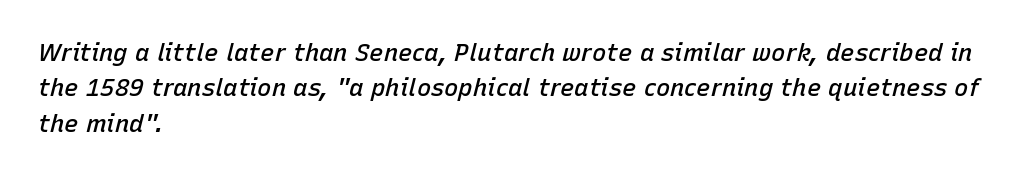
{"italic": "yes", "lean": "right", "slant_degrees": 15, "bold": "semi", "underline": "no", "align": "left", "line_spacing": "normal", "line_spacing_ratio": 1.47, "letter_spacing": "normal", "letter_spacing_em": 0.0, "glyph_px": 24}
